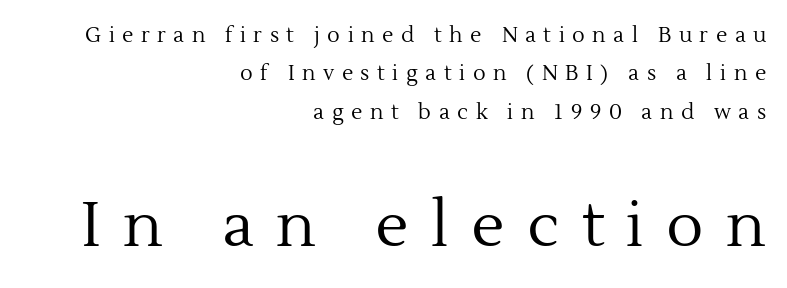
The image shows 62 px regular-weight serif type, upright; set right-aligned, line spacing 1.83x, unusually wide letter spacing (+0.36 em), not underlined; the second (bottom) block is 2.95x larger; a medium x-height.
